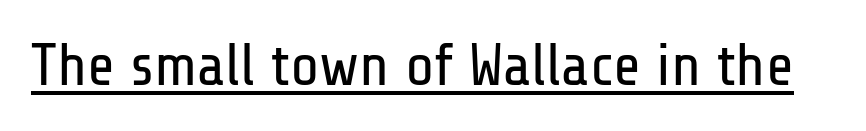
In designer terms, the underline attribute is active on this setting. The type family on display is of the sans-serif kind. Characters remain perfectly vertical along every line. The rendering uses natural spacing where letterforms have individual widths. How are the letters spaced? Ordinarily, with no added tracking.
